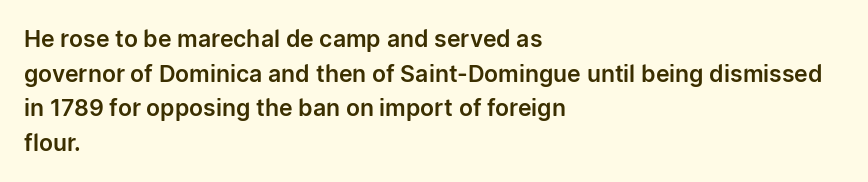
Students, observe: this is what conventionally led text looks like. Has an underline been added? It has not. Words appear dense and cohesive because spacing is normal. If you drew a ruler down the left edge, every line would touch it.
